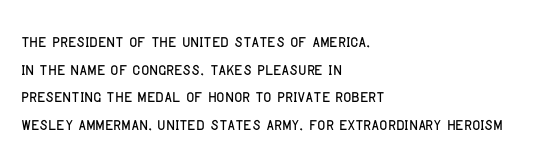
Regarding leading, the lines here are spaced in the standard way. The space beneath each line is pristine and unruled. Tracking value appears to be zero — textbook default spacing. The setting favours the left margin, as ordinary paragraphs usually do.
